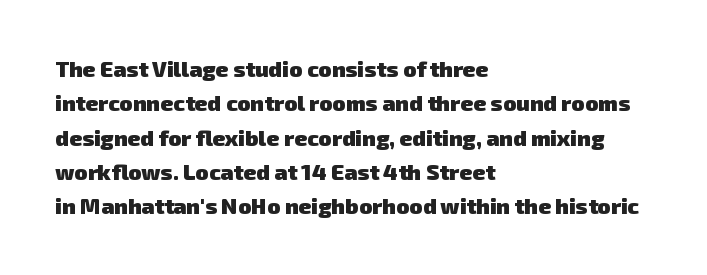
The space directly below the letters is spotless. Visually the block forms a straight wall on the left and a jagged coastline on the right. Inter-character spacing is left at the font's built-in metrics. Heavy, bold letterforms. Regular leading.
